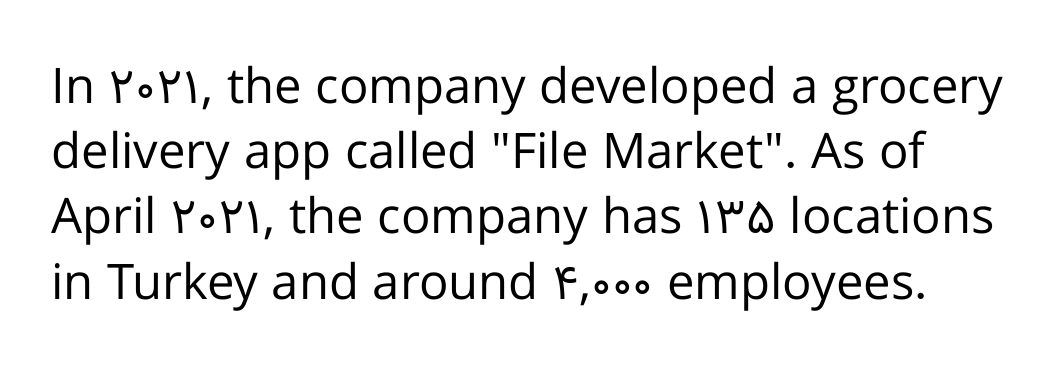
The image shows 49 px regular-weight sans-serif type, upright; set normal line spacing (1.33x), normal letter spacing, not underlined; low stroke contrast and a medium x-height.
